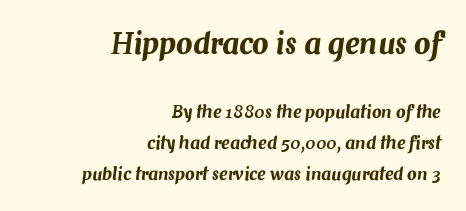
{"italic": "yes", "lean": "right", "slant_degrees": 7, "width": "normal", "stroke_contrast": "medium", "x_height": "medium", "monospaced": "no", "underline": "no", "align": "right", "line_spacing_ratio": 1.83, "letter_spacing": "normal", "letter_spacing_em": 0.0, "larger_block": "first", "size_ratio": 1.71, "glyph_px": 29}
